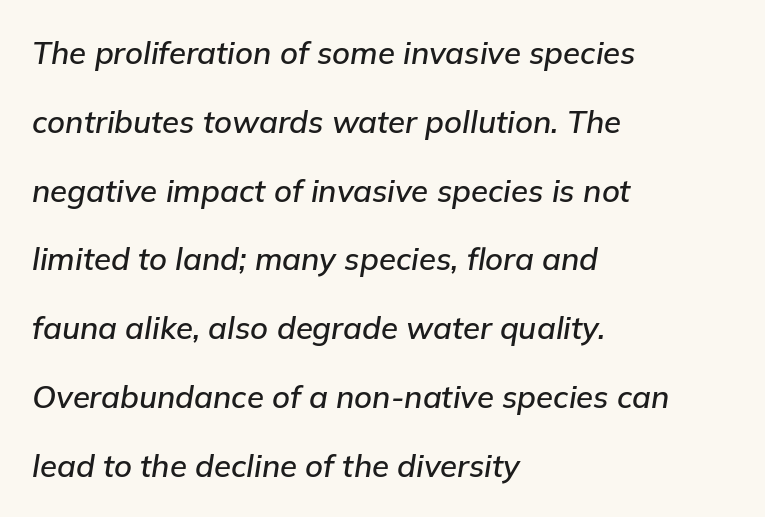
Varying glyph widths throughout — classic text-font behaviour. The face used here has a pronounced slope to its letters. The designer dialed line spacing up above the default. Descenders are the only things crossing below the line. These lines keep a tight, regular rhythm from letter to letter.
